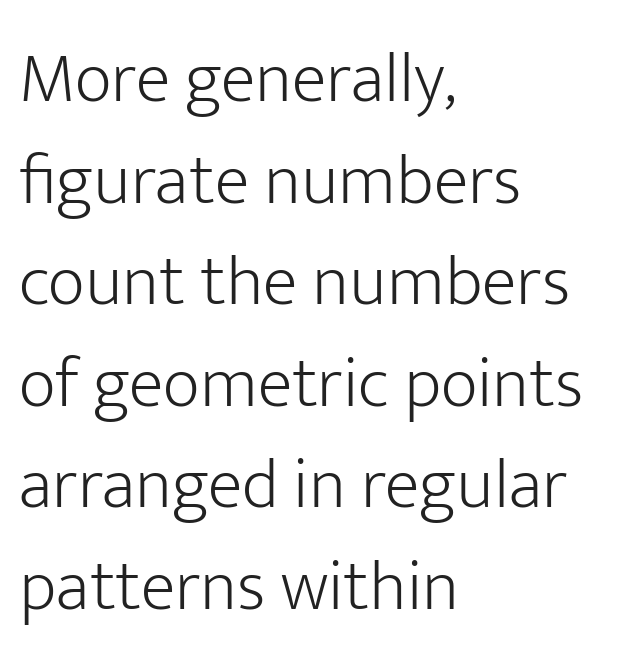
Q: Is the text bold? A: No.
Q: Is the text italic (slanted)? A: No, it is upright.
Q: Is the typeface a serif or a sans-serif typeface? A: Sans-serif.
Q: Is the text underlined? A: No.
Q: How is the paragraph aligned? A: Left-aligned.
Q: Is the spacing between letters normal or unusually wide? A: Normal.
Q: Is the spacing between lines tight, normal or loose? A: Normal.
Q: Width (condensed, normal, or wide)? A: Normal.
Q: Stroke contrast? A: Low.
Q: x-height? A: Medium.
Q: Monospaced? A: No.
